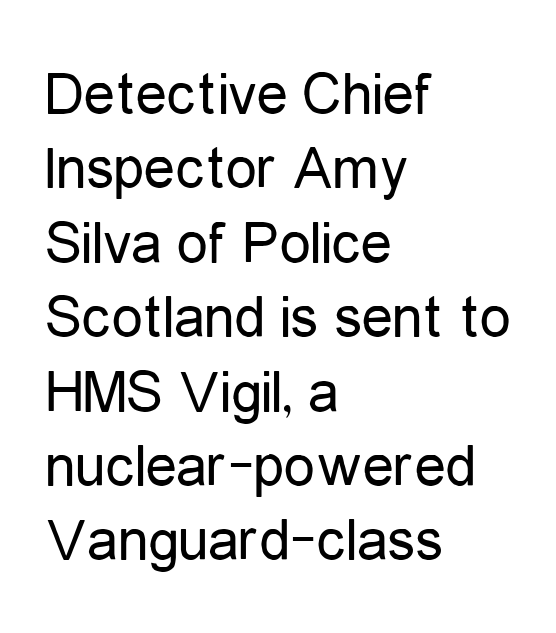
The image shows 62 px regular-weight, condensed sans-serif type, upright; set left-aligned, line spacing 1.2x, normal letter spacing, not underlined; low stroke contrast and a medium x-height.
